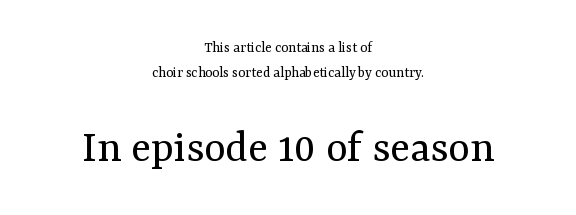
The image shows 46 px regular-weight serif type, upright; set centered, normal line spacing (1.64x), normal letter spacing, not underlined; the second (bottom) block is 3.07x larger; medium stroke contrast and a medium x-height.
